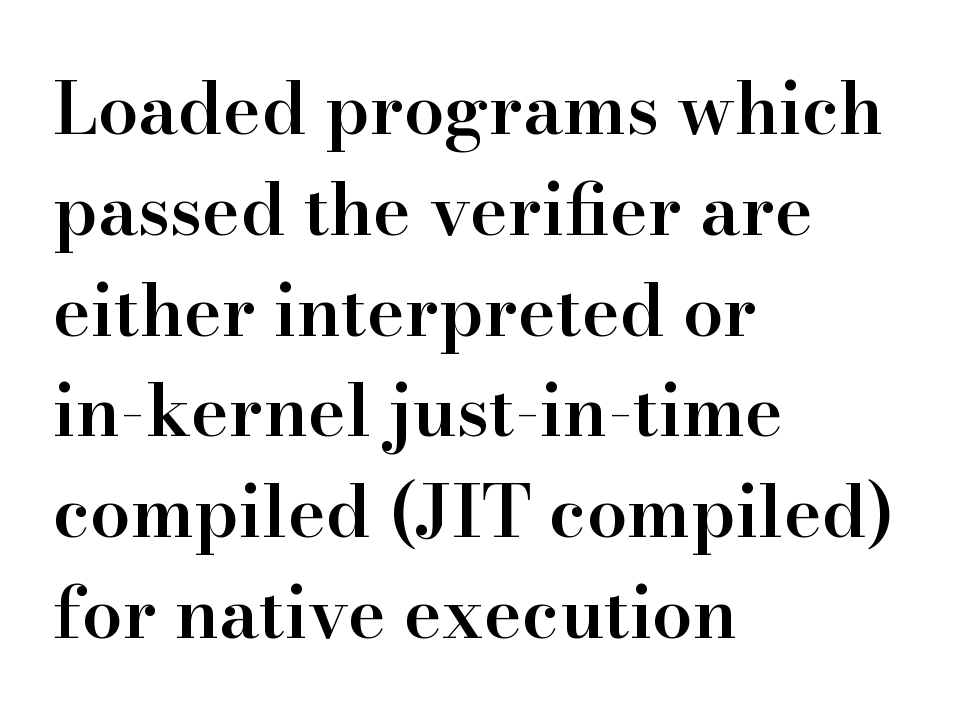
The image shows 72 px semibold serif type, upright; set left-aligned, normal line spacing (1.4x), normal letter spacing, not underlined; high stroke contrast and a small x-height.
